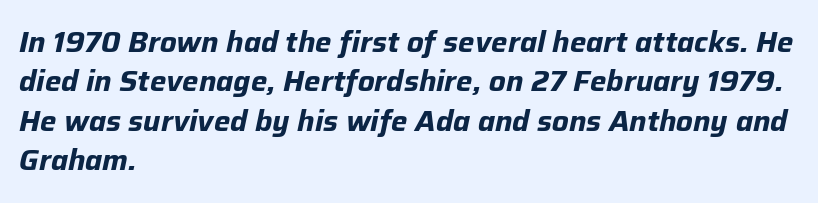
{"italic": "yes", "lean": "right", "slant_degrees": 12, "bold": "yes", "weight": "bold", "width": "normal", "stroke_contrast": "low", "x_height": "medium", "monospaced": "no", "underline": "no", "align": "left", "line_spacing": "normal", "line_spacing_ratio": 1.36, "letter_spacing": "normal", "letter_spacing_em": 0.0, "glyph_px": 29}
